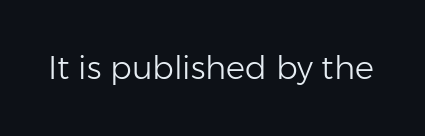
Q: Is the text bold? A: No.
Q: Is the text italic (slanted)? A: No, it is upright.
Q: Is the typeface a serif or a sans-serif typeface? A: Sans-serif.
Q: Is the text underlined? A: No.
Q: Is the spacing between letters normal or unusually wide? A: Normal.
Q: Width (condensed, normal, or wide)? A: Normal.
Q: Stroke contrast? A: Low.
Q: x-height? A: Medium.
Q: Monospaced? A: No.
